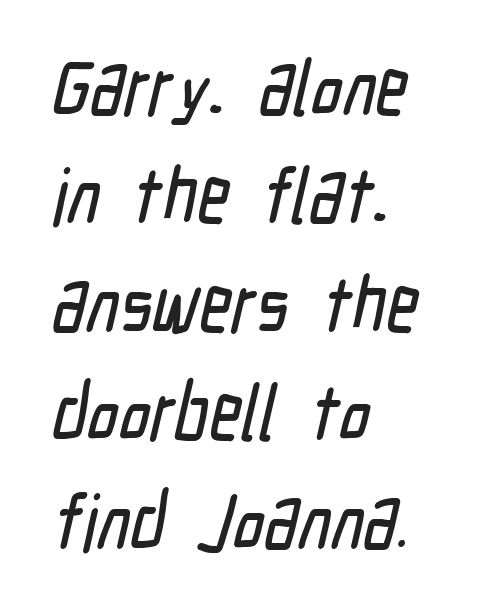
Stroke terminals: plain, sans-serif. The specimen omits any rule beneath the text block's lines. Here the glyphs are tracked normally, forming tight word shapes. A student would call this left alignment; a typographer would say flush left, rag right.
